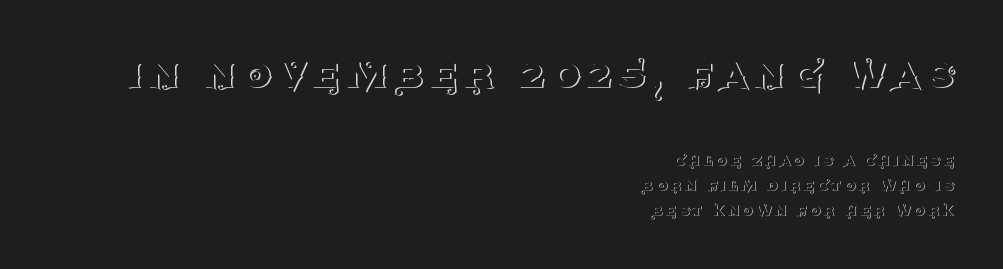
{"serif": "yes", "italic": "no", "bold": "no", "weight": "thin", "width": "normal", "stroke_contrast": "medium", "x_height": "large", "monospaced": "no", "underline": "no", "align": "right", "line_spacing": "normal", "line_spacing_ratio": 1.31, "larger_block": "first", "size_ratio": 2.53, "glyph_px": 48}
